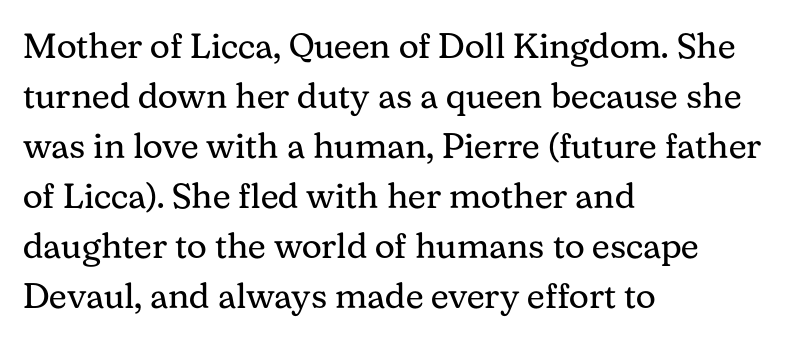
The image shows 35 px regular-weight serif type, upright; set left-aligned, normal line spacing (1.43x), normal letter spacing, not underlined; medium stroke contrast and a medium x-height.
